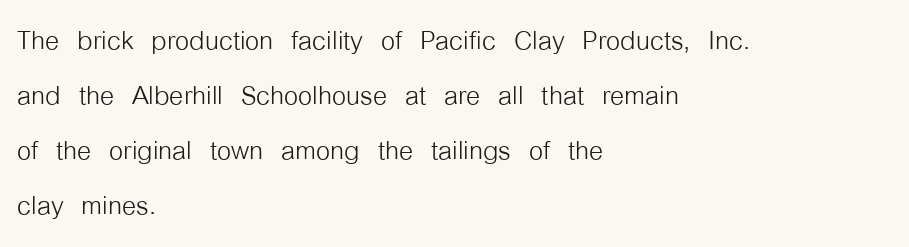
Q: Is the text bold? A: No.
Q: Is the text italic (slanted)? A: No, it is upright.
Q: Is the typeface a serif or a sans-serif typeface? A: Sans-serif.
Q: Is the text underlined? A: No.
Q: How is the paragraph aligned? A: Left-aligned.
Q: Is the spacing between letters normal or unusually wide? A: Normal.
Q: Is the spacing between lines tight, normal or loose? A: Normal.
Q: Width (condensed, normal, or wide)? A: Condensed.
Q: Stroke contrast? A: Low.
Q: x-height? A: Medium.
Q: Monospaced? A: No.
